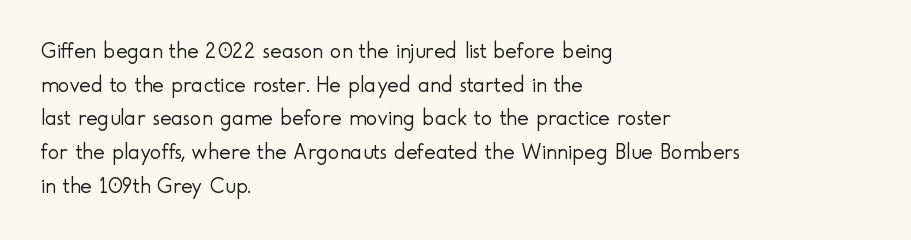
Q: Is the text bold? A: No.
Q: Is the text italic (slanted)? A: No, it is upright.
Q: Is the text underlined? A: No.
Q: How is the paragraph aligned? A: Left-aligned.
Q: Is the spacing between letters normal or unusually wide? A: Normal.
Q: Is the spacing between lines tight, normal or loose? A: Normal.
